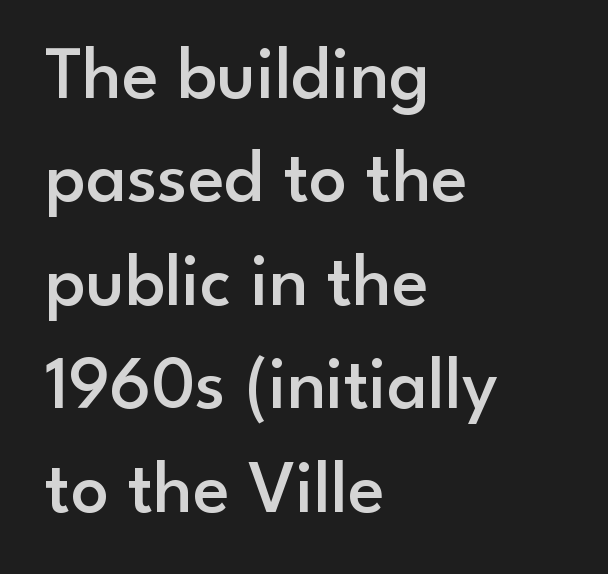
Honestly, the letter spacing is just normal — you wouldn't notice it. You can tell it's not italic because the verticals are truly vertical. Proportional: the letters do not fall into vertical columns. The type family on display is of the sans-serif kind. Summary of vertical rhythm: regular, with standard interline spacing. Slightly chunky letters — semibold, I'd say, not full bold.
